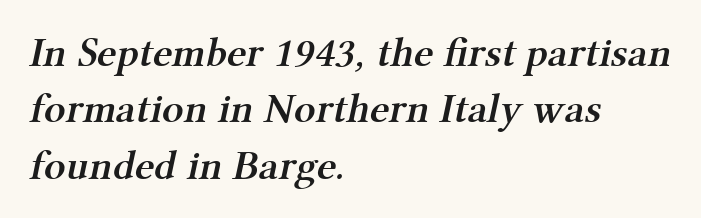
{"serif": "yes", "bold": "semi", "weight": "semibold", "width": "normal", "stroke_contrast": "medium", "x_height": "medium", "monospaced": "no", "underline": "no", "align": "left", "line_spacing": "normal", "line_spacing_ratio": 1.34, "letter_spacing": "normal", "letter_spacing_em": 0.0, "glyph_px": 42}
